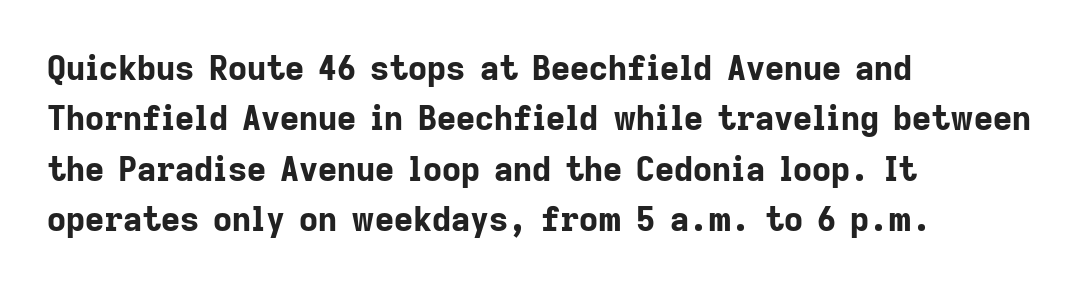
The image shows 33 px bold sans-serif type, upright; set left-aligned, normal line spacing (1.53x), normal letter spacing, not underlined; low stroke contrast and a medium x-height.
